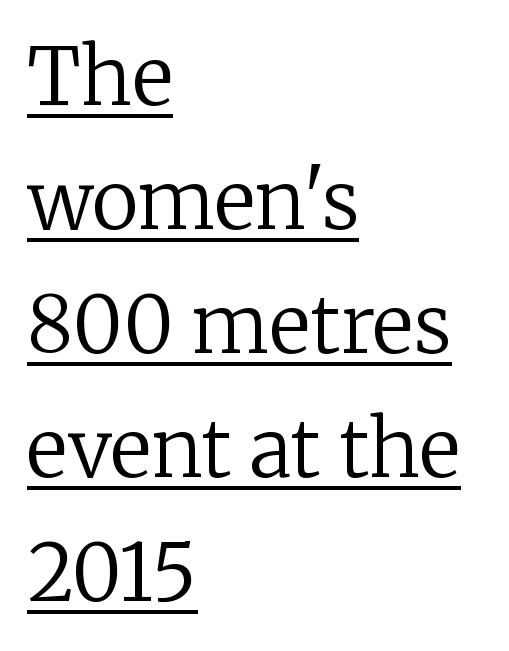
Q: Is the text bold? A: No.
Q: Is the text italic (slanted)? A: No, it is upright.
Q: Is the typeface a serif or a sans-serif typeface? A: Serif.
Q: Is the text underlined? A: Yes.
Q: How is the paragraph aligned? A: Left-aligned.
Q: Is the spacing between letters normal or unusually wide? A: Normal.
Q: Is the spacing between lines tight, normal or loose? A: Normal.
Q: Width (condensed, normal, or wide)? A: Normal.
Q: Stroke contrast? A: Low.
Q: x-height? A: Medium.
Q: Monospaced? A: No.
